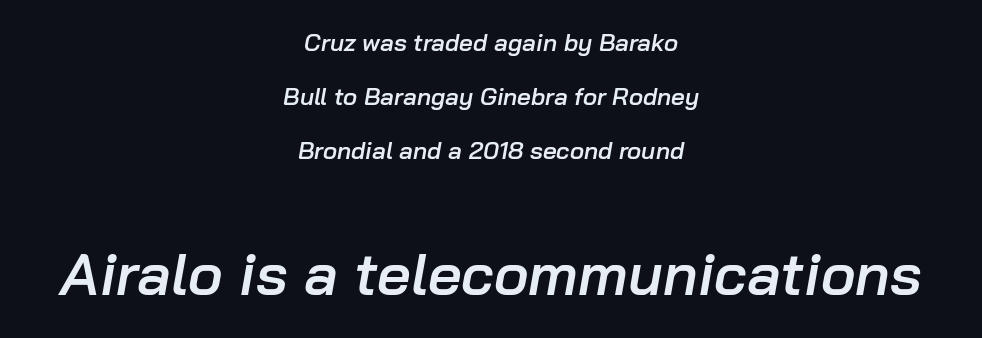
Here the designer chose a conventional face with non-uniform glyph widths. Glance below the letters and you will spot only blank space. Between one letter and the next there's only the usual sliver of space. The passage shown is semibold, sitting just below true bold. The letters are slanted; this is an italic face. Both edges are ragged and mirror each other, which tells us the setting is centered.
